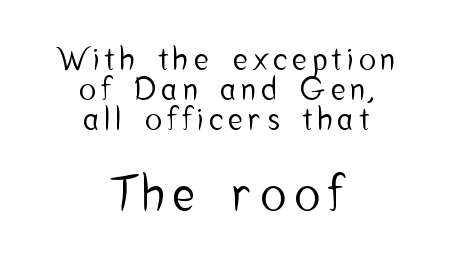
A centered setting, common on invitations and titles, is used for this passage. Compared with typical paragraphs, the rows here are closer together. No feet cap the strokes, marking this as sans-serif type. Look at the glyph heights: the lower group is clearly the bigger setting. Spacing verdict: proportional, widths tailored to each character. It's the straight-up-and-down kind of type.
